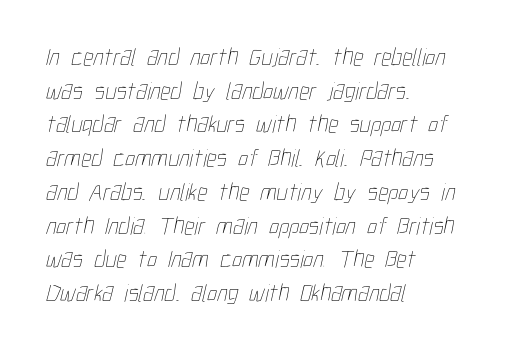
Q: Is the text bold? A: No.
Q: Is the text underlined? A: No.
Q: How is the paragraph aligned? A: Left-aligned.
Q: Is the spacing between letters normal or unusually wide? A: Normal.
Q: Is the spacing between lines tight, normal or loose? A: Normal.
